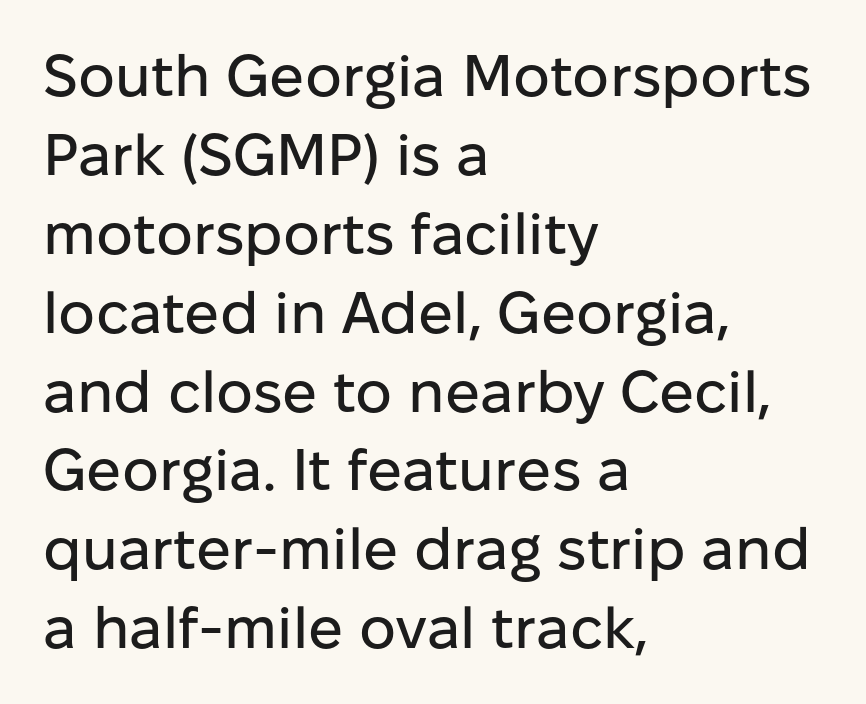
The image shows 58 px sans-serif type, upright; set left-aligned, normal line spacing (1.36x), normal letter spacing, not underlined; low stroke contrast and a medium x-height.
